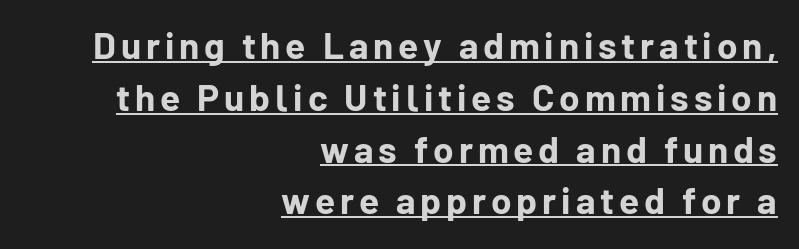
The image shows 37 px bold sans-serif type, upright; set right-aligned, normal line spacing (1.4x), underlined; low stroke contrast and a medium x-height.
